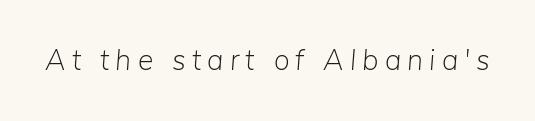
The image shows 29 px light type, italic (leaning right); set unusually wide letter spacing (+0.21 em), not underlined; low stroke contrast and a medium x-height.
